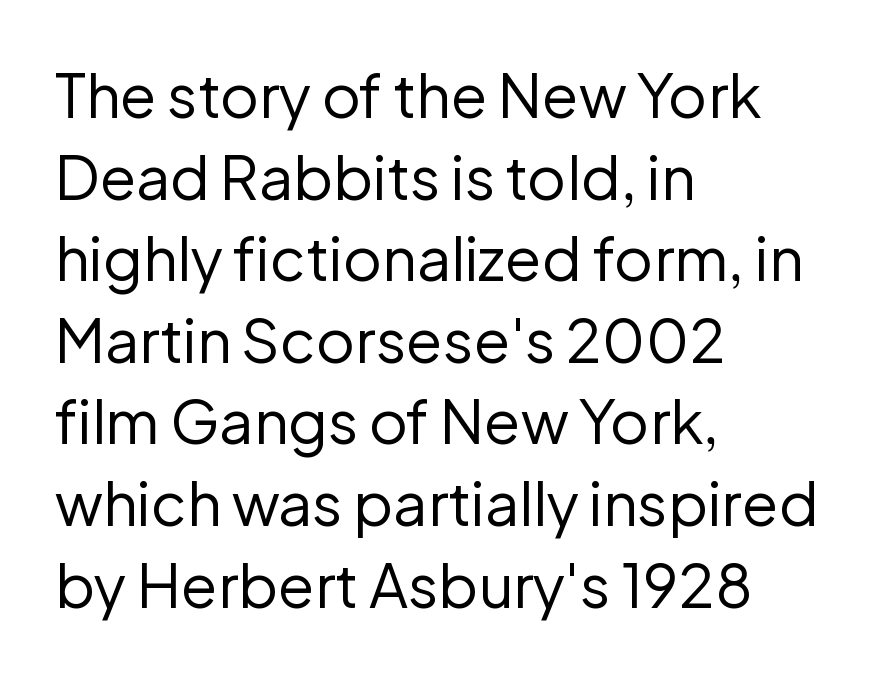
A light-to-regular cut is what we see here. This rendering uses left alignment, leaving the right contour irregular. It's the straight-up-and-down kind of type. Leading matches the norm, producing a regular column. The face used here is proportionally spaced, like ordinary book or web type.
